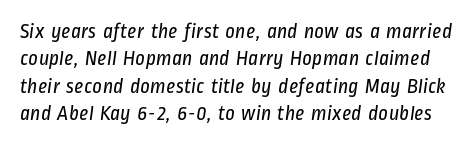
The image shows 21 px text type; set normal line spacing (1.3x), normal letter spacing, not underlined.
